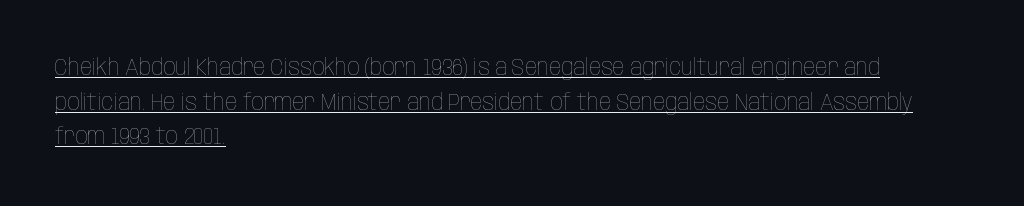
Does the leading feel generous? No, just average. This sample uses plain, unmodified letter spacing. The cut favours lightness, reaching ordinary text weight at its darkest. Line beginnings align vertically; line endings do not. Posture: upright roman.
